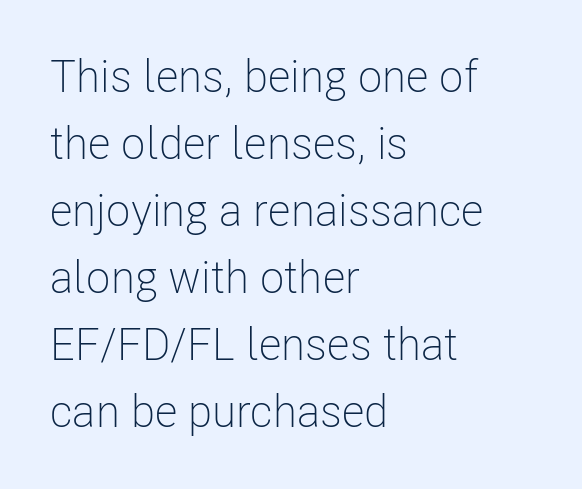
Do the characters align in a grid? No, the font is proportional. Italic: no, the glyphs are upright roman. In terms of leading, this rendering sits right in the middle. The space beneath each line is pristine and unruled. The letters carry no serifs — their stems end cleanly without finishing strokes.
